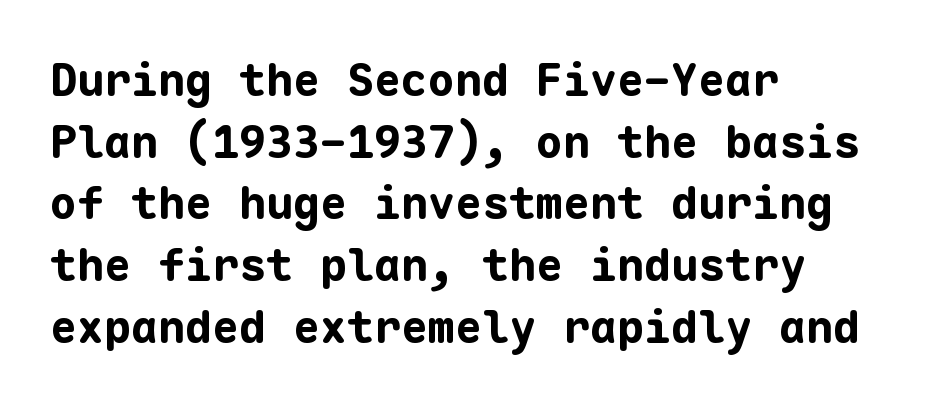
{"serif": "no", "italic": "no", "bold": "yes", "weight": "bold", "width": "normal", "stroke_contrast": "low", "x_height": "medium", "monospaced": "yes", "underline": "no", "align": "left", "line_spacing": "normal", "line_spacing_ratio": 1.37, "letter_spacing": "normal", "letter_spacing_em": 0.0, "glyph_px": 45}
